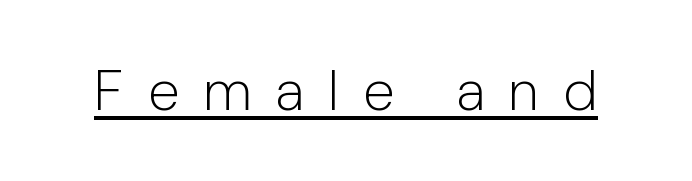
Nothing sits at the stroke ends, so this counts as sans-serif. In terms of posture, this sample is upright. This rendering widens character spacing well past its baseline value. Unbolded letterforms with no extra heft. The lettering is marked with a stroke running underneath it.
